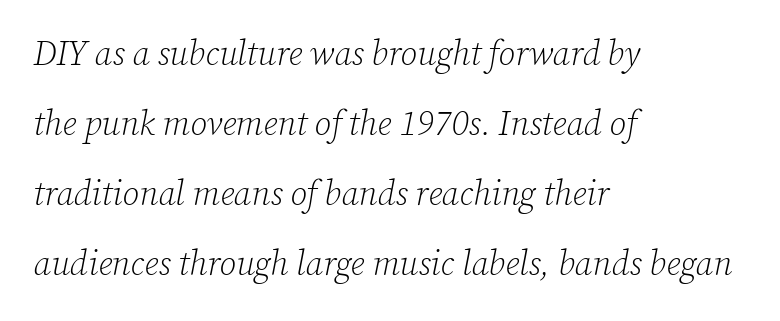
Q: Is the text bold? A: No.
Q: Is the text italic (slanted)? A: Yes, it leans right by about 12 degrees.
Q: Is the typeface a serif or a sans-serif typeface? A: Serif.
Q: Is the text underlined? A: No.
Q: How is the paragraph aligned? A: Left-aligned.
Q: Is the spacing between letters normal or unusually wide? A: Normal.
Q: Is the spacing between lines tight, normal or loose? A: Loose.
Q: Width (condensed, normal, or wide)? A: Normal.
Q: Stroke contrast? A: Low.
Q: x-height? A: Medium.
Q: Monospaced? A: No.
